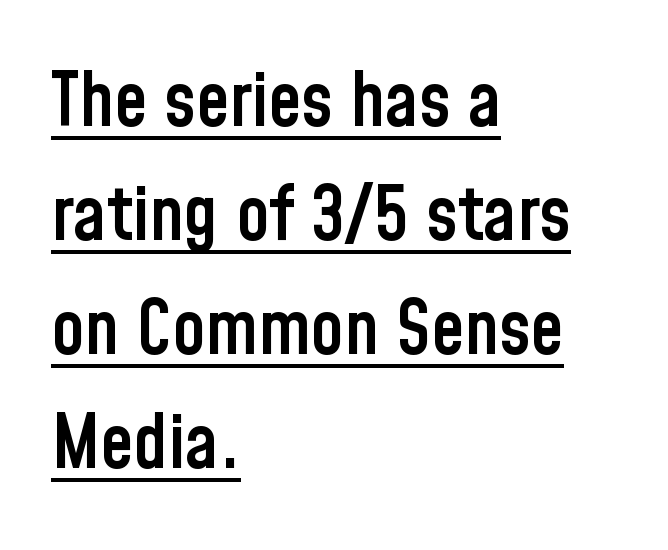
This is sans-serif lettering, the kind often seen on screens and signage. Baseline-to-baseline distance is the conventional proportion of letter height. Its strokes are somewhat broadened, the hallmark of semibold type. Horizontal alignment here is leftward, the default for most running prose. Compared with undecorated copy, this sample adds a rule below the words.
